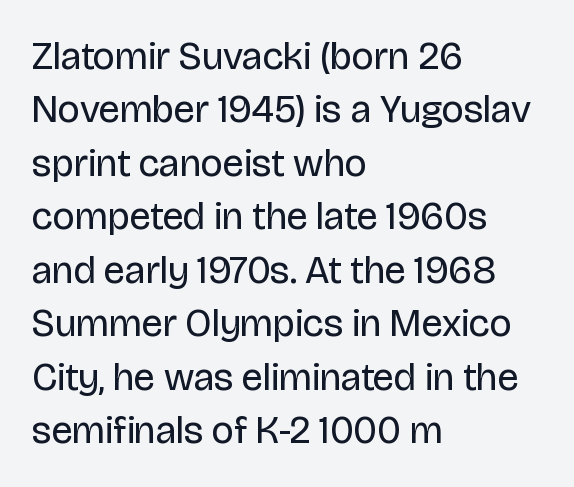
{"serif": "no", "italic": "no", "bold": "no", "weight": "regular", "width": "normal", "stroke_contrast": "low", "x_height": "large", "monospaced": "no", "underline": "no", "align": "left", "line_spacing": "normal", "line_spacing_ratio": 1.37, "letter_spacing": "normal", "letter_spacing_em": 0.0, "glyph_px": 39}
